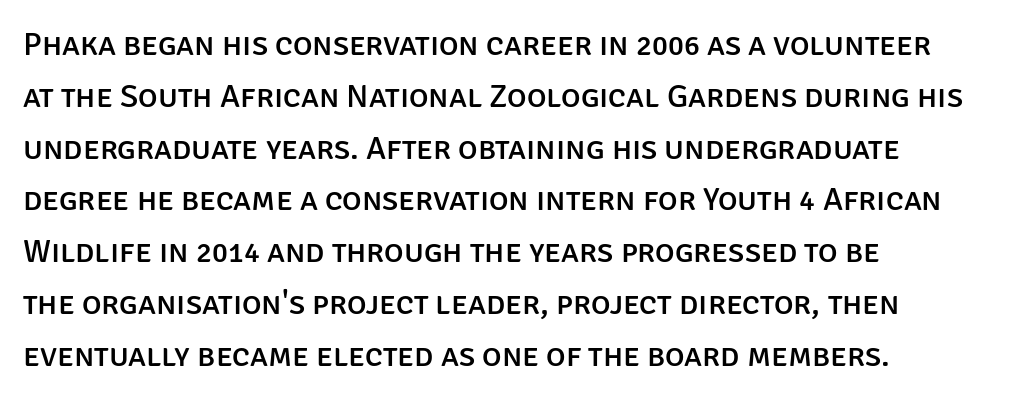
Stroke terminals: plain, sans-serif. The face used here is rendered with its standard letterfit. The strip under each line holds only bare page. Spacing verdict: proportional, widths tailored to each character. Ascenders rise straight up at ninety degrees. Successive baselines arrive at the customary interval.
